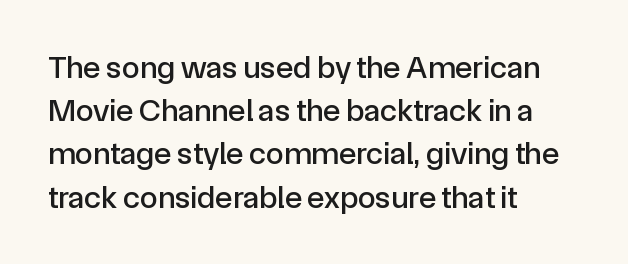
The image shows 32 px sans-serif type, upright; set left-aligned, normal line spacing (1.35x), normal letter spacing, not underlined; a medium x-height.
